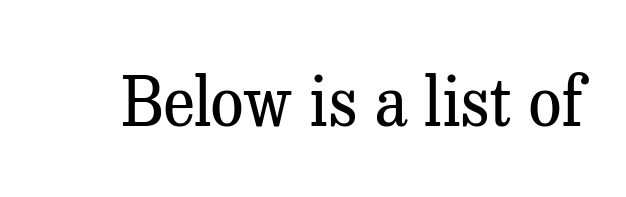
{"serif": "yes", "italic": "no", "bold": "no", "weight": "regular", "width": "normal", "stroke_contrast": "medium", "x_height": "medium", "monospaced": "no", "underline": "no", "letter_spacing": "normal", "letter_spacing_em": 0.0, "glyph_px": 67}
